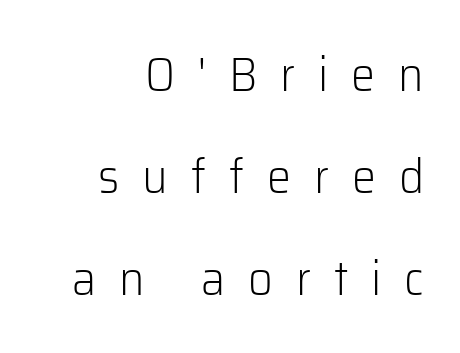
The image shows 48 px light sans-serif type, upright; set right-aligned, loose line spacing (2.12x), unusually wide letter spacing (+0.48 em), not underlined; low stroke contrast and a medium x-height.
